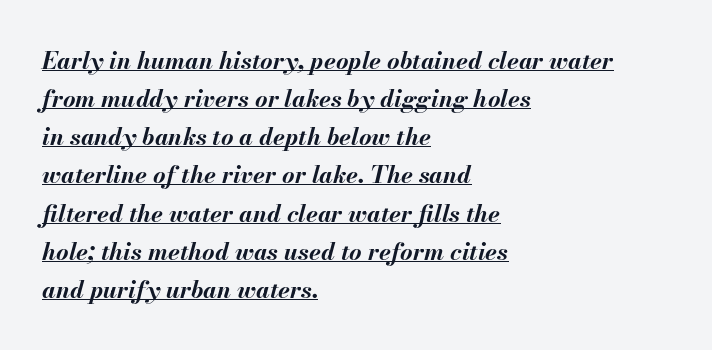
Q: Is the text bold? A: Yes.
Q: Is the text italic (slanted)? A: Yes, it leans right by about 13 degrees.
Q: Is the text underlined? A: Yes.
Q: How is the paragraph aligned? A: Left-aligned.
Q: Is the spacing between letters normal or unusually wide? A: Normal.
Q: Is the spacing between lines tight, normal or loose? A: Normal.
